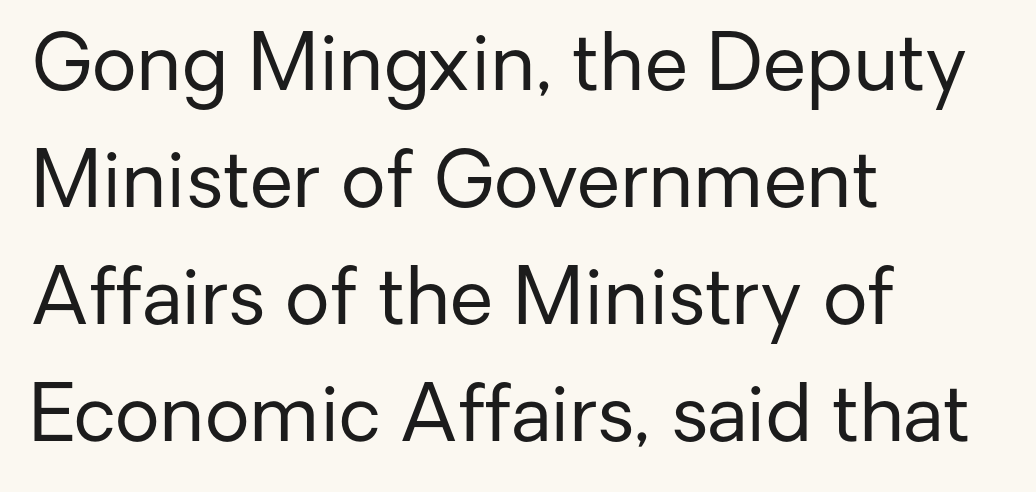
Q: Is the text bold? A: No.
Q: Is the text italic (slanted)? A: No, it is upright.
Q: Is the typeface a serif or a sans-serif typeface? A: Sans-serif.
Q: Is the text underlined? A: No.
Q: How is the paragraph aligned? A: Left-aligned.
Q: Is the spacing between letters normal or unusually wide? A: Normal.
Q: Is the spacing between lines tight, normal or loose? A: Normal.
Q: Width (condensed, normal, or wide)? A: Normal.
Q: Stroke contrast? A: Low.
Q: x-height? A: Medium.
Q: Monospaced? A: No.
